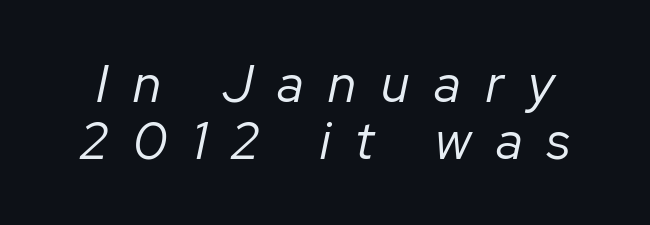
Q: Is the text bold? A: No.
Q: Is the text italic (slanted)? A: Yes, it leans right by about 12 degrees.
Q: Is the text underlined? A: No.
Q: Is the spacing between letters normal or unusually wide? A: Unusually wide.
Q: Is the spacing between lines tight, normal or loose? A: Tight.
Q: Width (condensed, normal, or wide)? A: Normal.
Q: Stroke contrast? A: Low.
Q: x-height? A: Medium.
Q: Monospaced? A: No.
